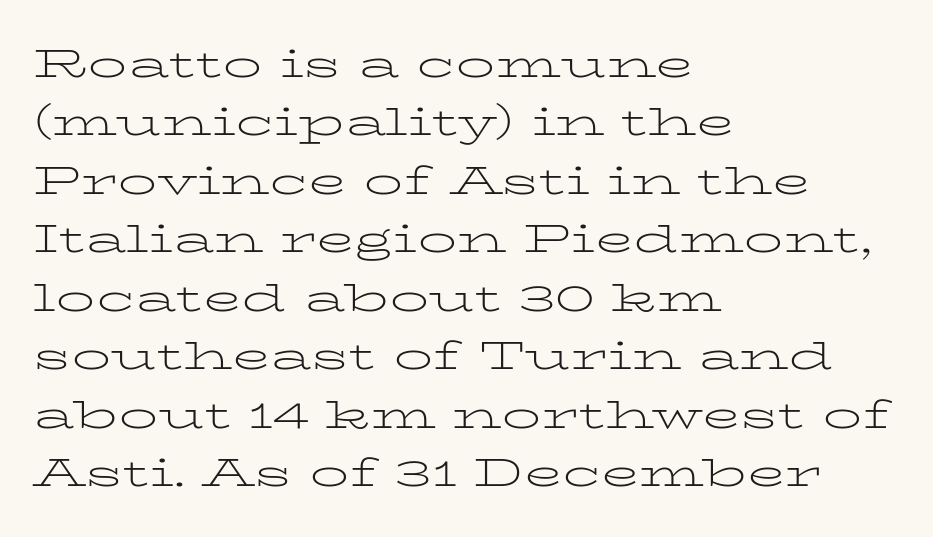
Interline gaps are of average width in this sample. Does the lettering tilt? It doesn't — this is upright. The letters advance in unequal steps, a hallmark of proportional type. Underlining? Definitely not there. Weight: in the light-to-regular range.
